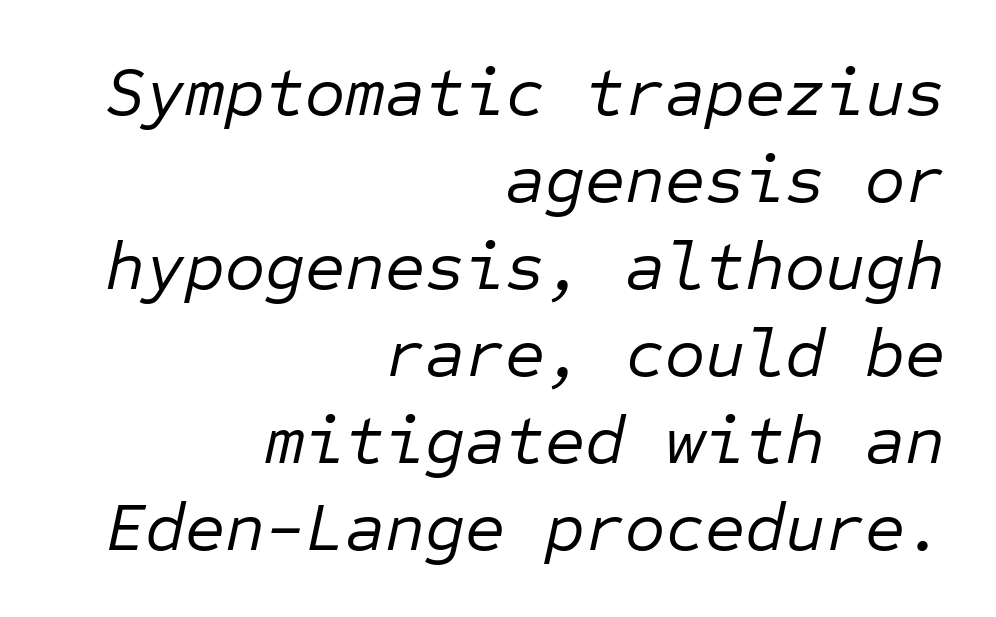
The image shows 69 px regular-weight type, italic (leaning right), monospaced; set right-aligned, normal line spacing (1.26x), normal letter spacing, not underlined; low stroke contrast and a medium x-height.
